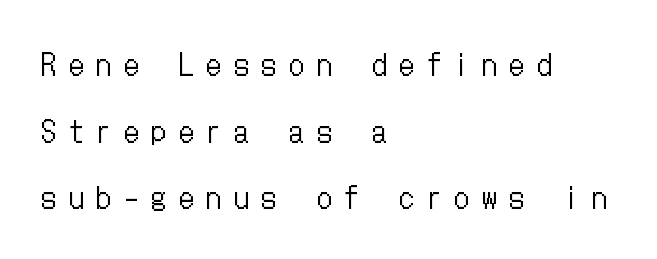
Reading down the column, the eye jumps a long way to each next line. Horizontal alignment here is leftward, the default for most running prose. Glyph-to-glyph distance is far greater than everyday printed text. Letters rest on an invisible, unmarked baseline. Ordinary non-slanted type is in use.
